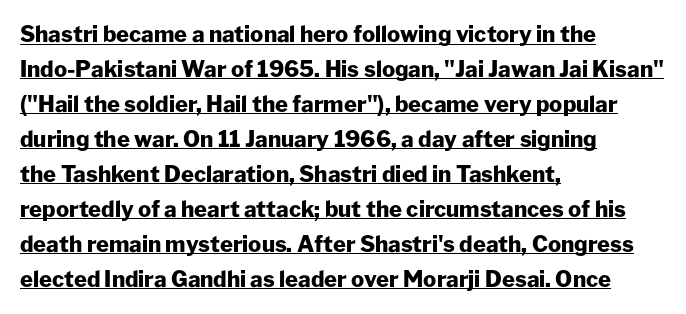
The image shows 22 px bold type, upright; set left-aligned, normal line spacing (1.59x), normal letter spacing, underlined.
